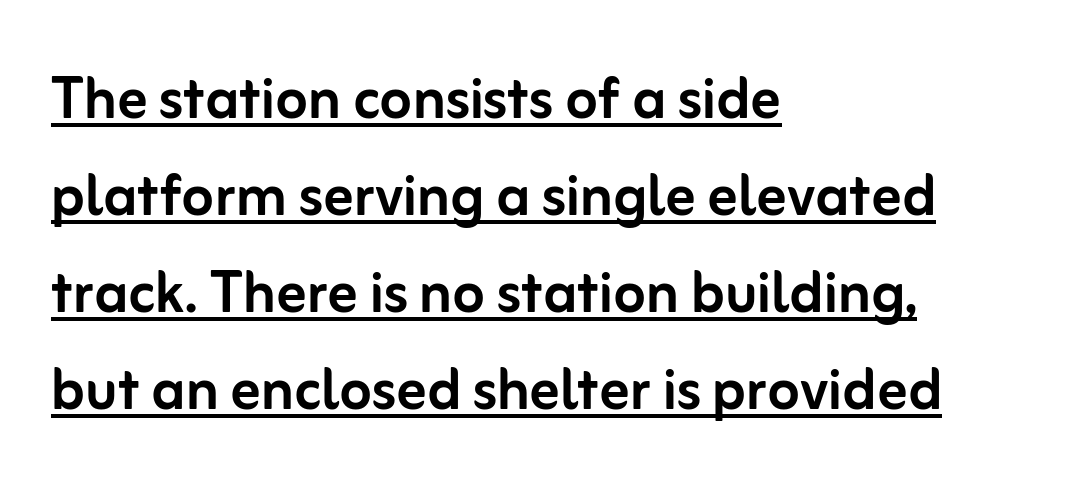
Q: Is the text italic (slanted)? A: No, it is upright.
Q: Is the typeface a serif or a sans-serif typeface? A: Sans-serif.
Q: Is the text underlined? A: Yes.
Q: How is the paragraph aligned? A: Left-aligned.
Q: Is the spacing between letters normal or unusually wide? A: Normal.
Q: Is the spacing between lines tight, normal or loose? A: Normal.
Q: Width (condensed, normal, or wide)? A: Normal.
Q: Stroke contrast? A: Low.
Q: x-height? A: Medium.
Q: Monospaced? A: No.
